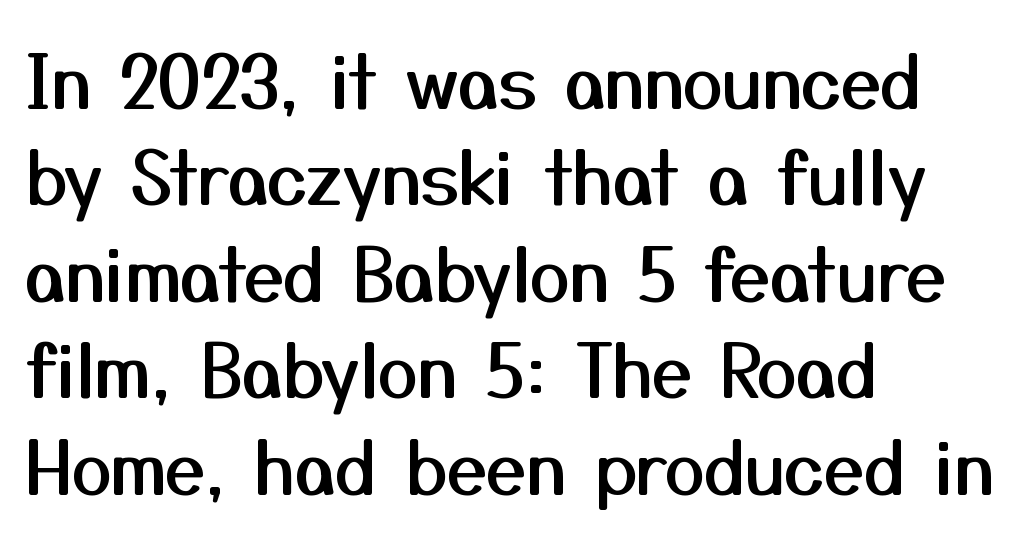
{"serif": "no", "italic": "no", "width": "normal", "stroke_contrast": "medium", "x_height": "medium", "monospaced": "no", "underline": "no", "align": "left", "line_spacing": "normal", "line_spacing_ratio": 1.34, "letter_spacing": "normal", "letter_spacing_em": 0.0, "glyph_px": 72}
